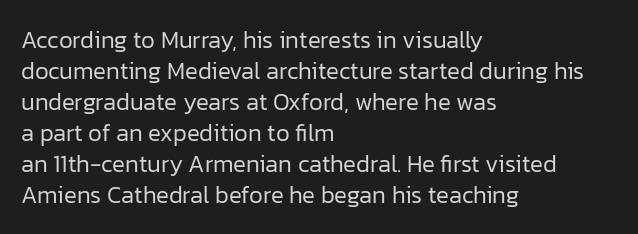
{"italic": "no", "bold": "no", "underline": "no", "align": "left", "line_spacing": "normal", "line_spacing_ratio": 1.29, "letter_spacing": "normal", "letter_spacing_em": 0.0, "glyph_px": 24}
